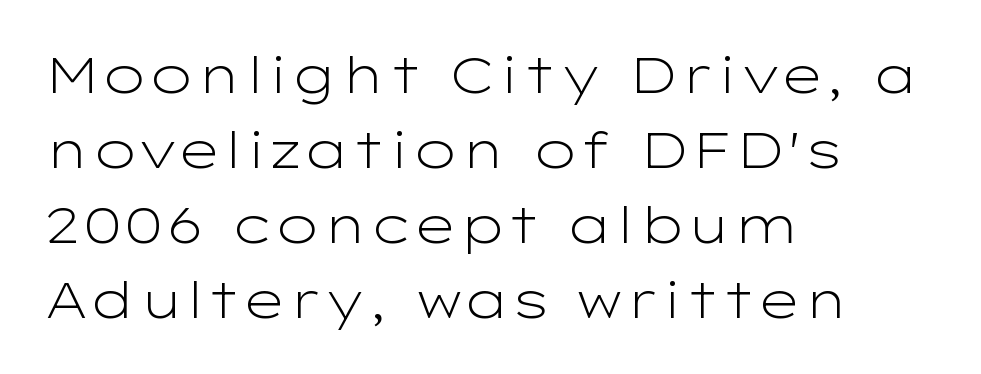
Q: Is the text bold? A: No.
Q: Is the text italic (slanted)? A: No, it is upright.
Q: Is the typeface a serif or a sans-serif typeface? A: Sans-serif.
Q: Is the text underlined? A: No.
Q: How is the paragraph aligned? A: Left-aligned.
Q: Is the spacing between letters normal or unusually wide? A: Normal.
Q: Is the spacing between lines tight, normal or loose? A: Normal.
Q: Width (condensed, normal, or wide)? A: Wide.
Q: Stroke contrast? A: Low.
Q: x-height? A: Medium.
Q: Monospaced? A: No.
